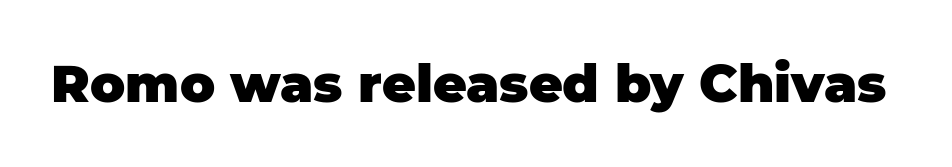
{"serif": "no", "italic": "no", "bold": "yes", "weight": "heavy", "width": "normal", "stroke_contrast": "low", "x_height": "large", "monospaced": "no", "underline": "no", "letter_spacing": "normal", "letter_spacing_em": 0.0, "glyph_px": 52}
